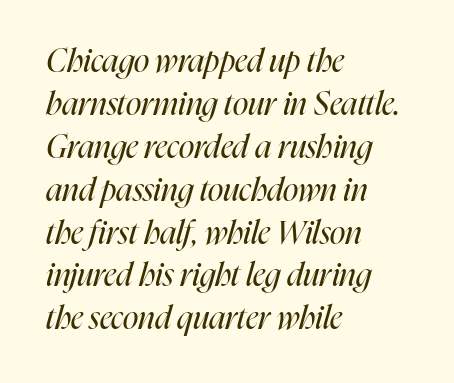
The image shows 32 px regular-weight, condensed type, italic (leaning right); set left-aligned, normal line spacing (1.34x), normal letter spacing, not underlined; high stroke contrast and a medium x-height.
